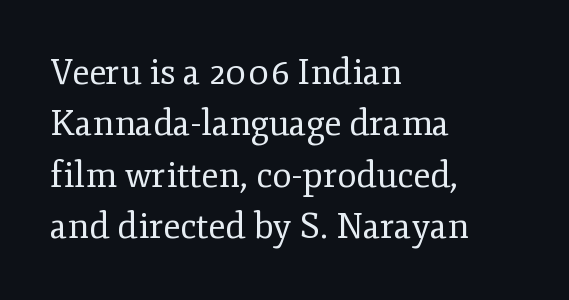
{"serif": "yes", "italic": "no", "bold": "no", "weight": "regular", "width": "normal", "stroke_contrast": "low", "x_height": "small", "monospaced": "no", "underline": "no", "align": "left", "line_spacing": "normal", "line_spacing_ratio": 1.47, "letter_spacing": "normal", "letter_spacing_em": 0.0, "glyph_px": 35}
